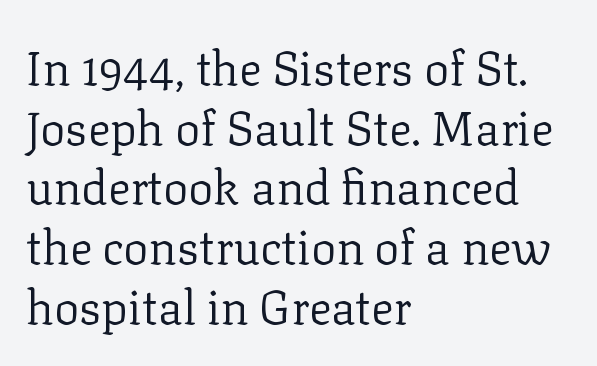
{"serif": "yes", "italic": "no", "bold": "no", "weight": "regular", "width": "normal", "stroke_contrast": "low", "x_height": "medium", "monospaced": "no", "underline": "no", "align": "left", "line_spacing": "normal", "line_spacing_ratio": 1.27, "letter_spacing": "normal", "letter_spacing_em": 0.0, "glyph_px": 47}
